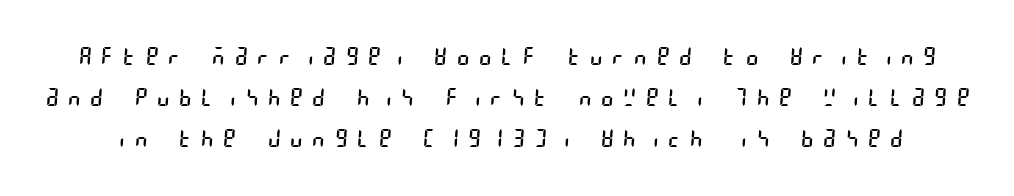
Q: Is the text bold? A: No.
Q: Is the text underlined? A: No.
Q: Is the spacing between letters normal or unusually wide? A: Unusually wide.
Q: Is the spacing between lines tight, normal or loose? A: Normal.
